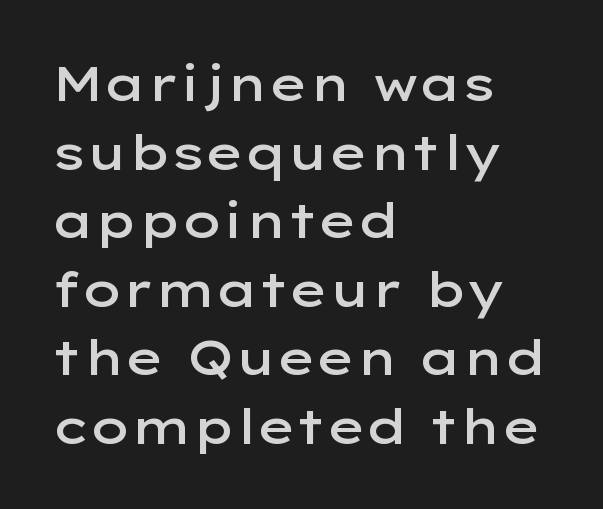
The image shows 49 px semibold, wide sans-serif type, upright; set left-aligned, normal line spacing (1.4x), normal letter spacing, not underlined; low stroke contrast and a medium x-height.
